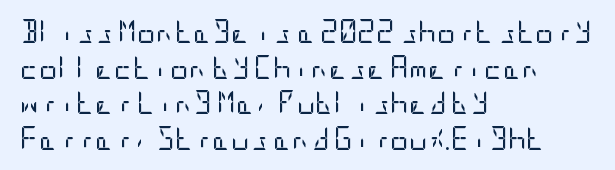
Baseline-to-baseline distance is the conventional proportion of letter height. The passage is arranged the way most books set body copy — flush left. The glyphs are unaccompanied by any horizontal stroke below them. The gaps between neighbouring characters are ordinary and unremarkable.
